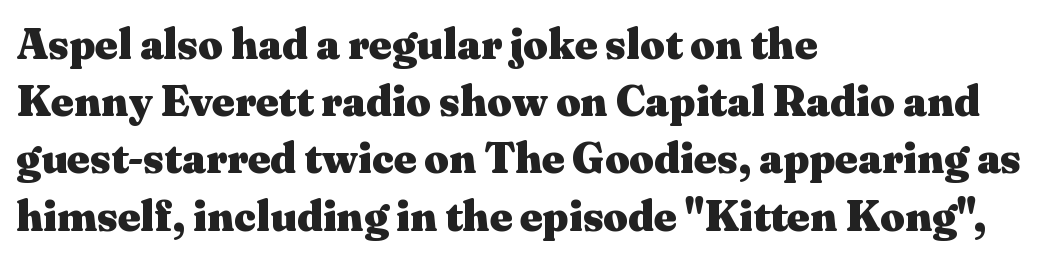
{"serif": "yes", "italic": "no", "bold": "yes", "weight": "heavy", "width": "wide", "stroke_contrast": "medium", "x_height": "medium", "monospaced": "no", "underline": "no", "align": "left", "line_spacing": "normal", "line_spacing_ratio": 1.33, "letter_spacing": "normal", "letter_spacing_em": 0.0, "glyph_px": 43}
